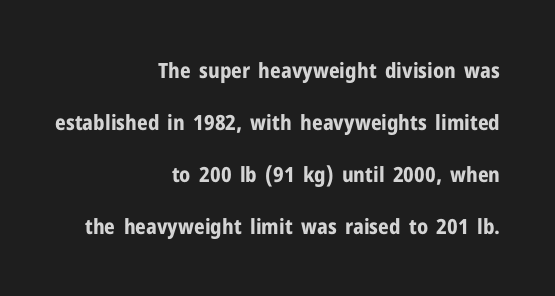
{"italic": "no", "bold": "yes", "underline": "no", "align": "right", "line_spacing": "loose", "line_spacing_ratio": 2.47, "letter_spacing": "normal", "letter_spacing_em": 0.0, "glyph_px": 21}
